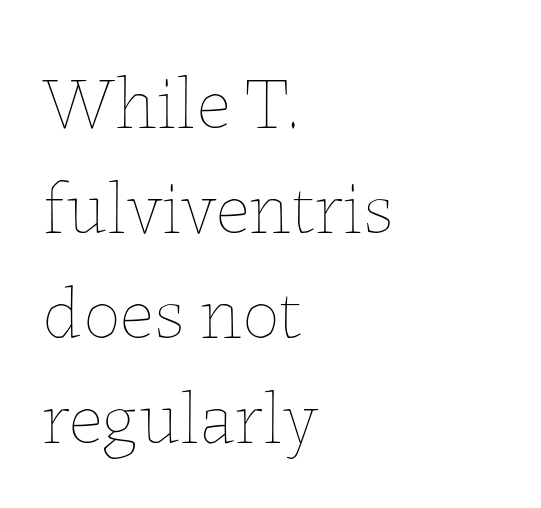
Q: Is the text bold? A: No.
Q: Is the text italic (slanted)? A: No, it is upright.
Q: Is the text underlined? A: No.
Q: How is the paragraph aligned? A: Left-aligned.
Q: Is the spacing between letters normal or unusually wide? A: Normal.
Q: Is the spacing between lines tight, normal or loose? A: Normal.
Q: Width (condensed, normal, or wide)? A: Normal.
Q: Stroke contrast? A: Low.
Q: x-height? A: Medium.
Q: Monospaced? A: No.
